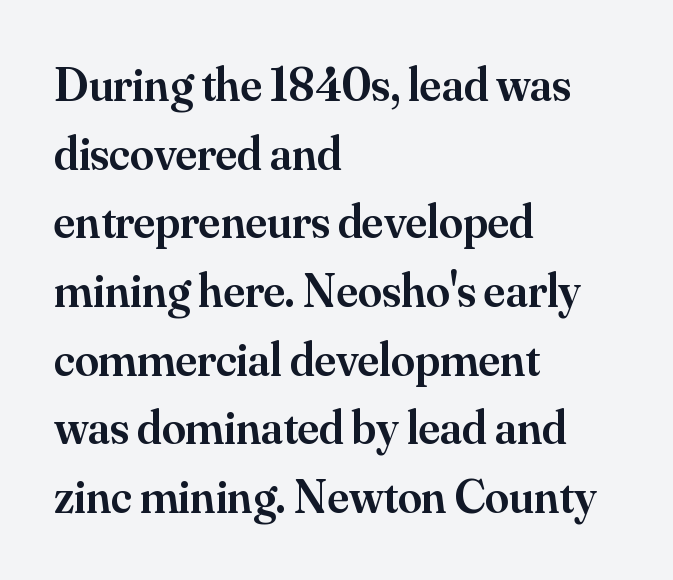
Q: Is the text bold? A: Semi-bold.
Q: Is the text italic (slanted)? A: No, it is upright.
Q: Is the typeface a serif or a sans-serif typeface? A: Serif.
Q: Is the text underlined? A: No.
Q: How is the paragraph aligned? A: Left-aligned.
Q: Is the spacing between letters normal or unusually wide? A: Normal.
Q: Is the spacing between lines tight, normal or loose? A: Normal.
Q: Width (condensed, normal, or wide)? A: Normal.
Q: Stroke contrast? A: Medium.
Q: x-height? A: Small.
Q: Monospaced? A: No.
